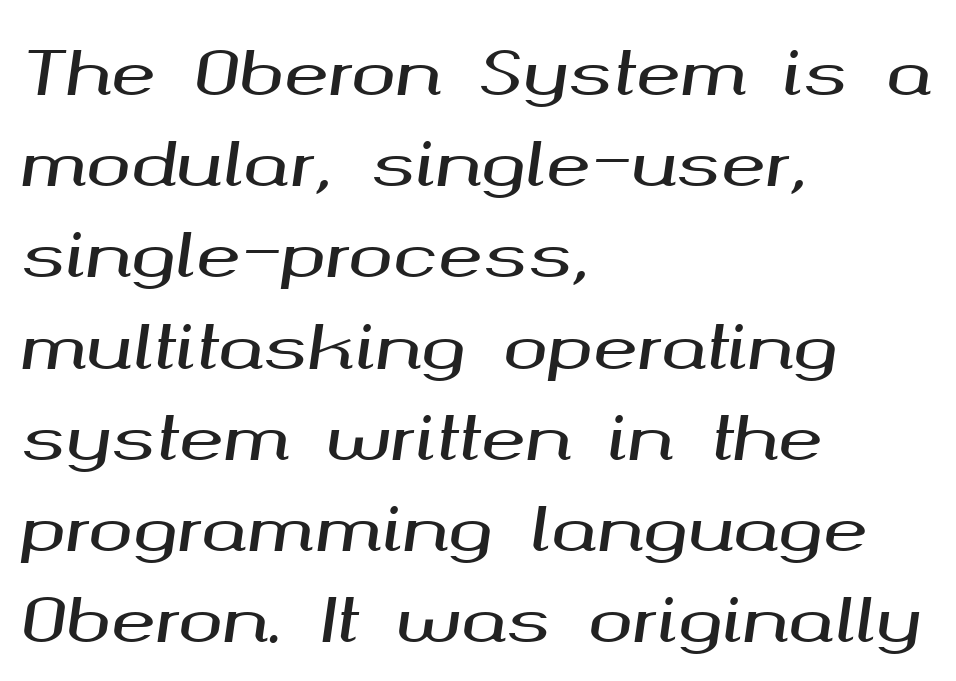
The letters advance in unequal steps, a hallmark of proportional type. Clear beneath every line of the passage. Quick note: interline space is typical. Leftover space on each line is placed entirely after the last word. Honestly, the letter spacing is just normal — you wouldn't notice it.
